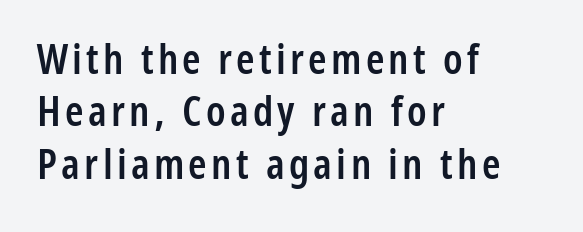
{"serif": "no", "italic": "no", "bold": "semi", "weight": "semibold", "width": "condensed", "stroke_contrast": "low", "x_height": "medium", "monospaced": "no", "underline": "no", "align": "left", "line_spacing": "normal", "line_spacing_ratio": 1.25, "glyph_px": 42}
